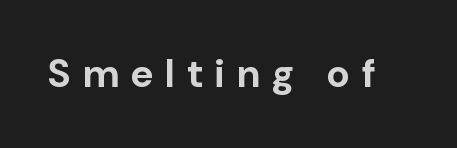
{"serif": "no", "italic": "no", "bold": "yes", "weight": "bold", "width": "normal", "stroke_contrast": "low", "x_height": "medium", "monospaced": "no", "underline": "no", "letter_spacing": "wide", "letter_spacing_em": 0.32, "glyph_px": 39}
